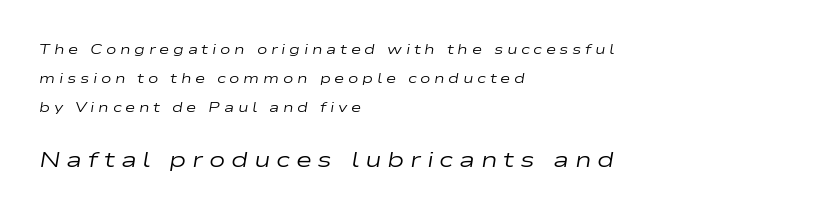
Reading down the block, your eye returns to a fixed left position each line. This layout puts the modest block above and the oversized block below. Every character sits at an angle, as italics do. How are the letters spaced? Widely, with obvious added tracking.
